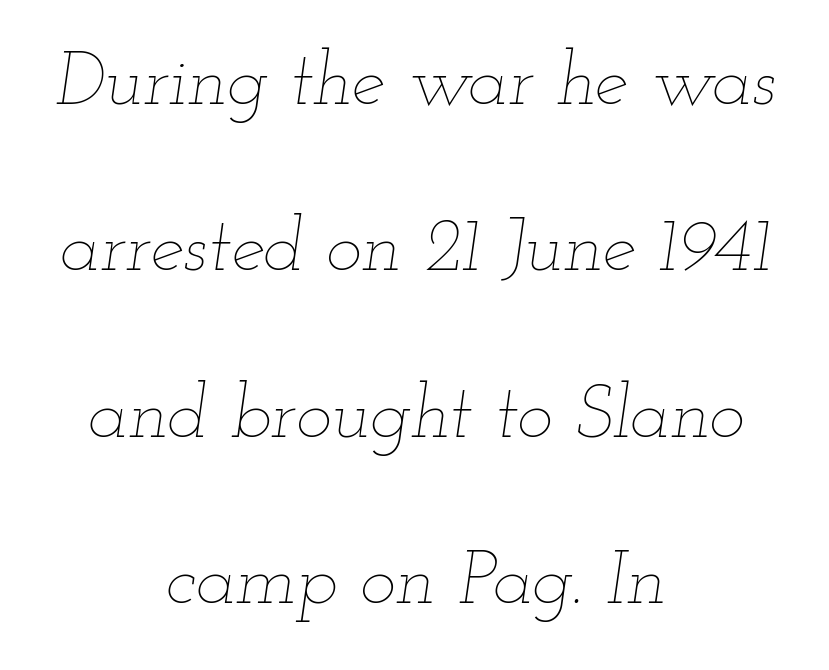
The image shows 76 px thin, wide type, italic (leaning right); set centered, loose line spacing (2.19x), normal letter spacing, not underlined; low stroke contrast and a small x-height.
